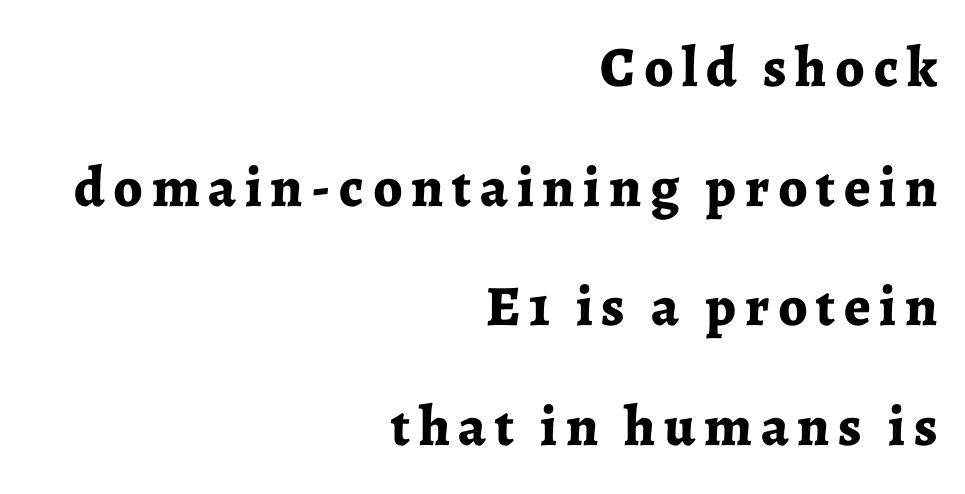
The font's upright variant was chosen for this text. The designer went with a serif here, giving each stem small feet. Emphasis by weight is at full strength: bold. In CSS terms this would be text-align: right. Leading: increased. Beneath every word, the page is bare.
